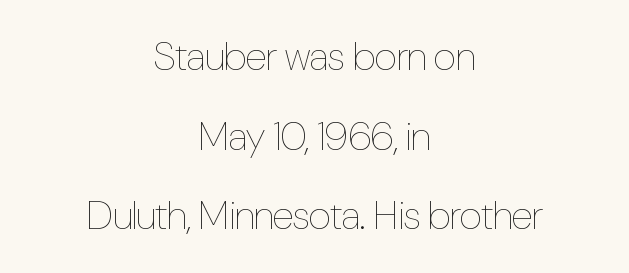
{"italic": "no", "bold": "no", "weight": "thin", "width": "condensed", "stroke_contrast": "low", "x_height": "medium", "monospaced": "no", "underline": "no", "align": "center", "line_spacing": "loose", "line_spacing_ratio": 1.99, "letter_spacing": "normal", "letter_spacing_em": 0.0, "glyph_px": 40}
